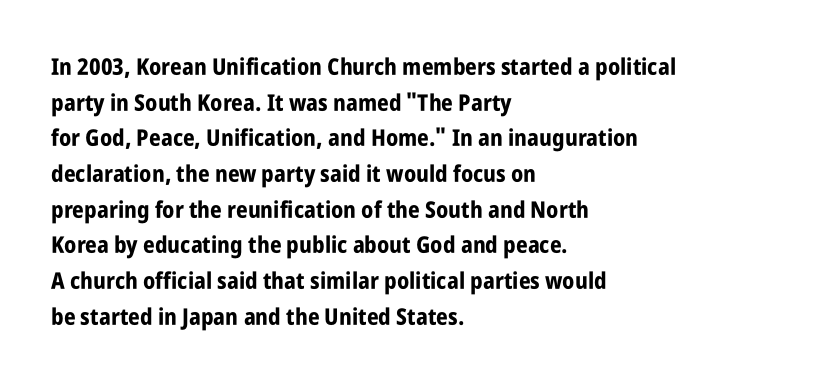
{"italic": "no", "bold": "yes", "underline": "no", "align": "left", "line_spacing": "normal", "line_spacing_ratio": 1.55, "letter_spacing": "normal", "letter_spacing_em": 0.0, "glyph_px": 23}
